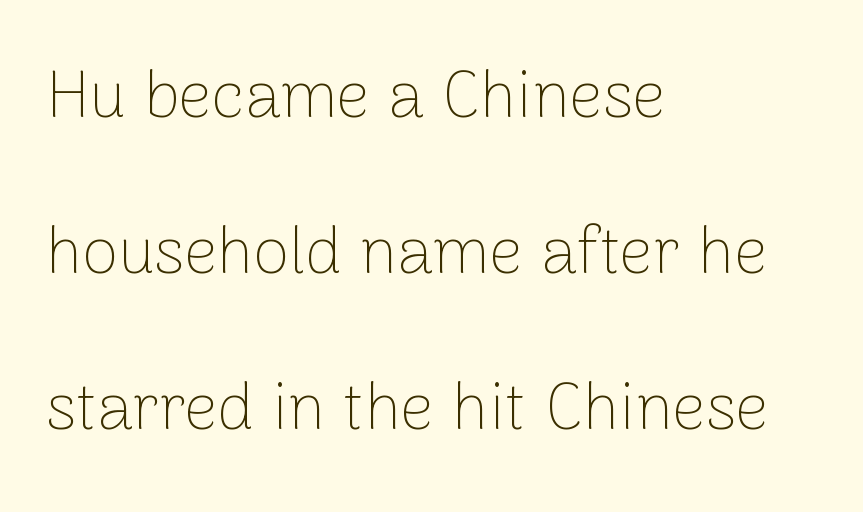
Q: Is the text bold? A: No.
Q: Is the text italic (slanted)? A: No, it is upright.
Q: Is the typeface a serif or a sans-serif typeface? A: Sans-serif.
Q: Is the text underlined? A: No.
Q: How is the paragraph aligned? A: Left-aligned.
Q: Is the spacing between letters normal or unusually wide? A: Normal.
Q: Is the spacing between lines tight, normal or loose? A: Loose.
Q: Width (condensed, normal, or wide)? A: Normal.
Q: Stroke contrast? A: Low.
Q: x-height? A: Medium.
Q: Monospaced? A: No.
